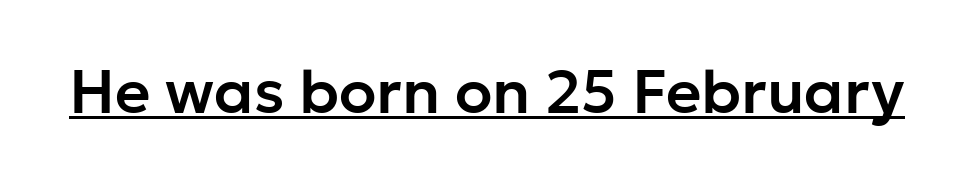
Q: Is the text italic (slanted)? A: No, it is upright.
Q: Is the typeface a serif or a sans-serif typeface? A: Sans-serif.
Q: Is the text underlined? A: Yes.
Q: Is the spacing between letters normal or unusually wide? A: Normal.
Q: Width (condensed, normal, or wide)? A: Normal.
Q: Stroke contrast? A: Low.
Q: x-height? A: Medium.
Q: Monospaced? A: No.
